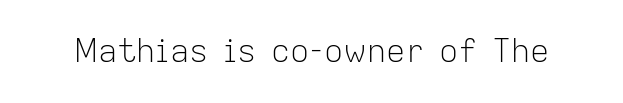
Q: Is the text bold? A: No.
Q: Is the text italic (slanted)? A: No, it is upright.
Q: Is the typeface a serif or a sans-serif typeface? A: Sans-serif.
Q: Is the text underlined? A: No.
Q: Is the spacing between letters normal or unusually wide? A: Normal.
Q: Width (condensed, normal, or wide)? A: Normal.
Q: Stroke contrast? A: Low.
Q: x-height? A: Medium.
Q: Monospaced? A: No.
